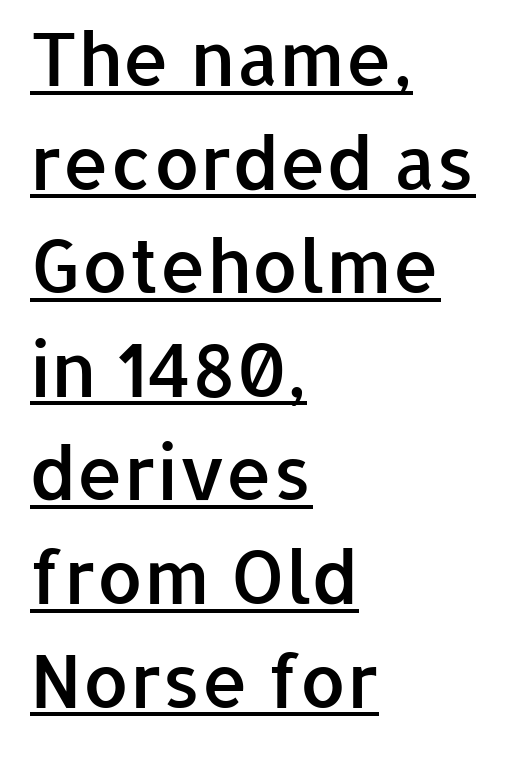
Q: Is the text bold? A: Semi-bold.
Q: Is the text italic (slanted)? A: No, it is upright.
Q: Is the typeface a serif or a sans-serif typeface? A: Sans-serif.
Q: Is the text underlined? A: Yes.
Q: How is the paragraph aligned? A: Left-aligned.
Q: Is the spacing between letters normal or unusually wide? A: Normal.
Q: Is the spacing between lines tight, normal or loose? A: Normal.
Q: Width (condensed, normal, or wide)? A: Normal.
Q: Stroke contrast? A: Low.
Q: x-height? A: Medium.
Q: Monospaced? A: No.
